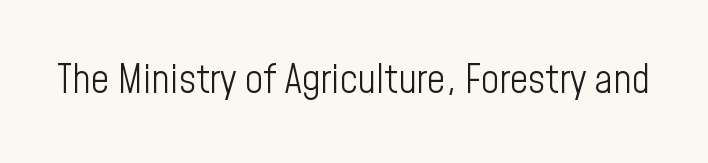
{"serif": "no", "italic": "no", "bold": "no", "weight": "light", "width": "condensed", "stroke_contrast": "low", "x_height": "medium", "monospaced": "no", "underline": "no", "letter_spacing": "normal", "letter_spacing_em": 0.0, "glyph_px": 40}
